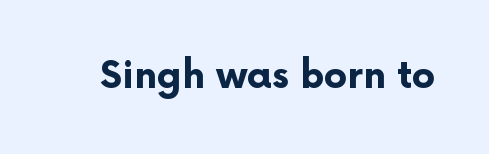
{"serif": "no", "italic": "no", "bold": "yes", "weight": "bold", "width": "normal", "stroke_contrast": "low", "x_height": "medium", "monospaced": "no", "underline": "no", "letter_spacing": "normal", "letter_spacing_em": 0.0, "glyph_px": 37}
